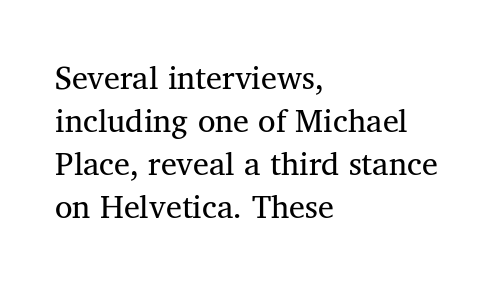
{"serif": "yes", "bold": "no", "weight": "regular", "width": "normal", "stroke_contrast": "medium", "x_height": "medium", "monospaced": "no", "underline": "no", "align": "left", "line_spacing": "normal", "line_spacing_ratio": 1.34, "letter_spacing": "normal", "letter_spacing_em": 0.0, "glyph_px": 32}
